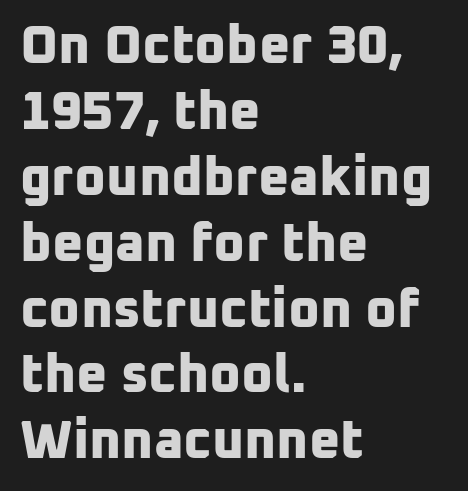
The characters display no serif detailing; their extremities are plain. A classic flush-left, rag-right setting is used for this passage. The passage shown is typed in a proportional face where columns would drift. Underline: absent.
